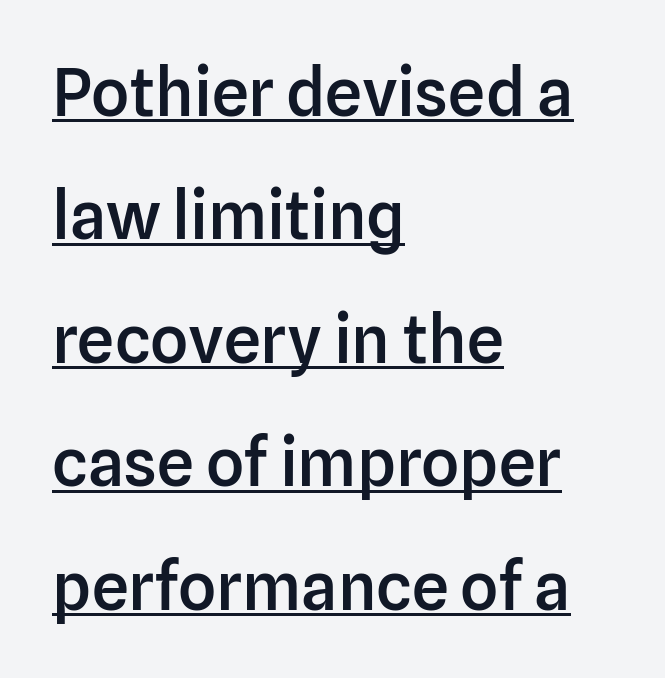
{"serif": "no", "italic": "no", "bold": "semi", "weight": "semibold", "width": "normal", "stroke_contrast": "low", "x_height": "medium", "monospaced": "no", "underline": "yes", "align": "left", "line_spacing_ratio": 1.87, "letter_spacing": "normal", "letter_spacing_em": 0.0, "glyph_px": 66}
